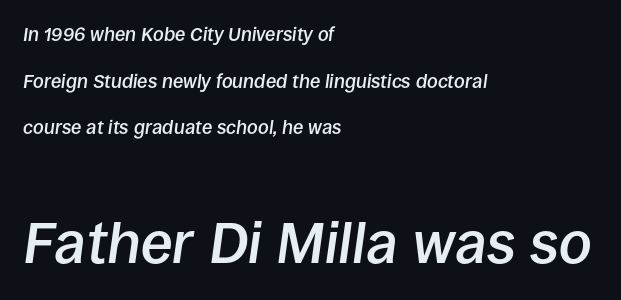
The image shows 58 px semibold type, italic (leaning right); set left-aligned, loose line spacing (2.46x), normal letter spacing, not underlined; the second (bottom) block is 3.05x larger; low stroke contrast and a large x-height.
